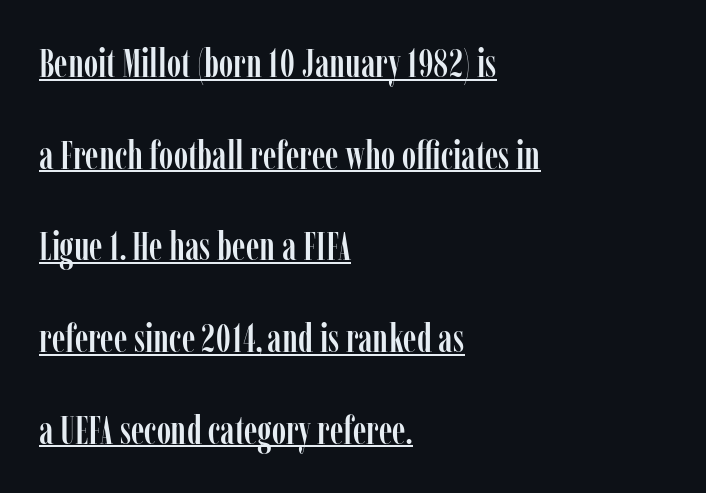
Q: Is the text italic (slanted)? A: No, it is upright.
Q: Is the typeface a serif or a sans-serif typeface? A: Serif.
Q: Is the text underlined? A: Yes.
Q: How is the paragraph aligned? A: Left-aligned.
Q: Is the spacing between letters normal or unusually wide? A: Normal.
Q: Is the spacing between lines tight, normal or loose? A: Loose.
Q: Width (condensed, normal, or wide)? A: Condensed.
Q: Stroke contrast? A: Low.
Q: x-height? A: Medium.
Q: Monospaced? A: No.
